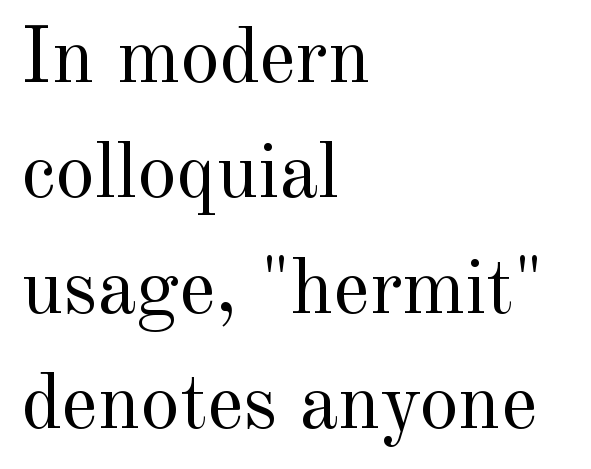
Is there much room between lines? A standard amount, neither cramped nor airy. Check where the strokes stop: tiny serifs finish them off. The typesetter chose a ragged-right arrangement here. Only glyphs here, with clear space below each row. Default kerning and tracking; the words read as compact shapes. These glyphs show unthickened strokes, regular width or finer.
